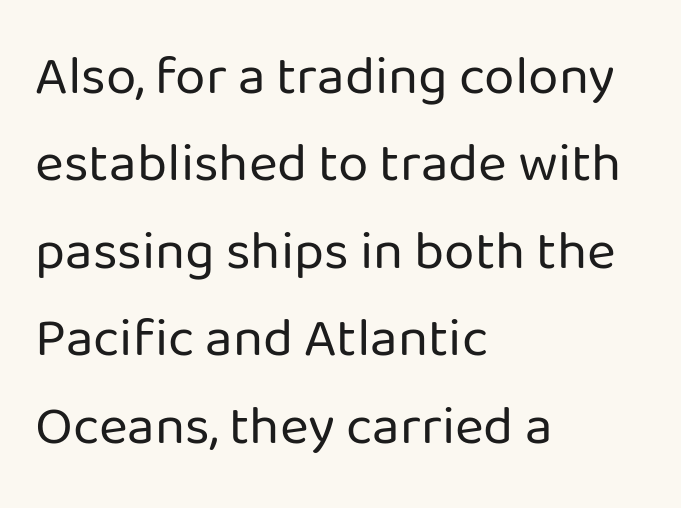
A classic flush-left, rag-right setting is used for this passage. You could not count columns in this text — the font is proportionally spaced. Compared with typical body copy, the letter spacing here is the same. Words float on clear page, feet unadorned.
